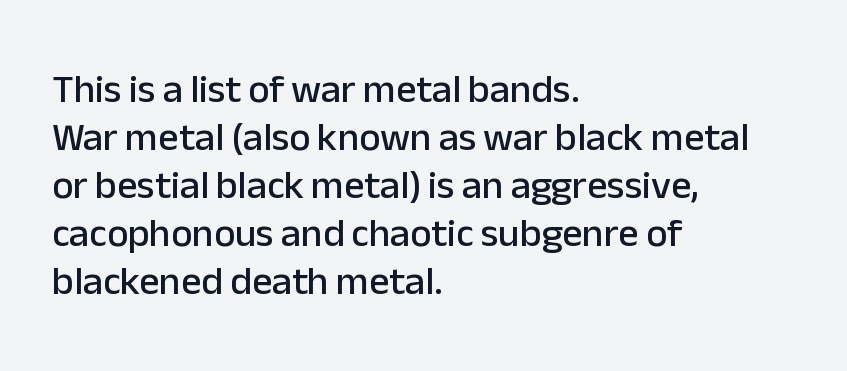
The image shows 40 px sans-serif type, upright; set left-aligned, line spacing 1.2x, normal letter spacing, not underlined; low stroke contrast and a medium x-height.
